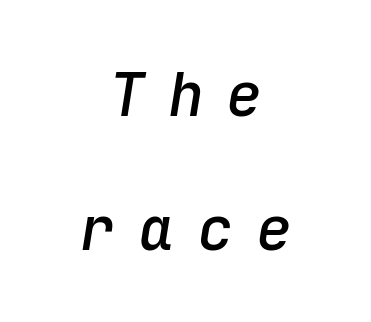
{"italic": "yes", "lean": "right", "slant_degrees": 9, "bold": "semi", "weight": "semibold", "width": "normal", "stroke_contrast": "low", "x_height": "medium", "monospaced": "yes", "underline": "no", "align": "center", "line_spacing": "loose", "line_spacing_ratio": 2.23, "letter_spacing": "wide", "letter_spacing_em": 0.38, "glyph_px": 60}
